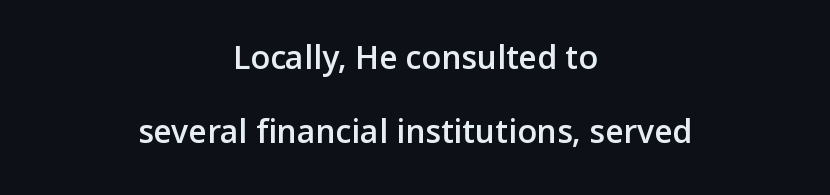
Q: Is the text bold? A: Semi-bold.
Q: Is the text italic (slanted)? A: No, it is upright.
Q: Is the typeface a serif or a sans-serif typeface? A: Sans-serif.
Q: Is the text underlined? A: No.
Q: How is the paragraph aligned? A: Centered.
Q: Is the spacing between letters normal or unusually wide? A: Normal.
Q: Is the spacing between lines tight, normal or loose? A: Loose.
Q: Width (condensed, normal, or wide)? A: Normal.
Q: Stroke contrast? A: Low.
Q: x-height? A: Medium.
Q: Monospaced? A: No.
